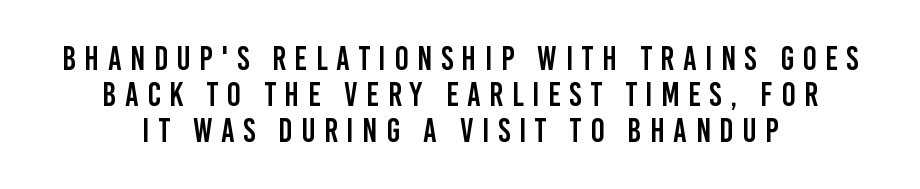
The strip under each line holds only bare page. Are there feet on the stems? There aren't — it's a sans. Which margin do the lines hug? Neither — every line sits in the middle. Display-style spreading of the glyphs; the letterfit is very open.
